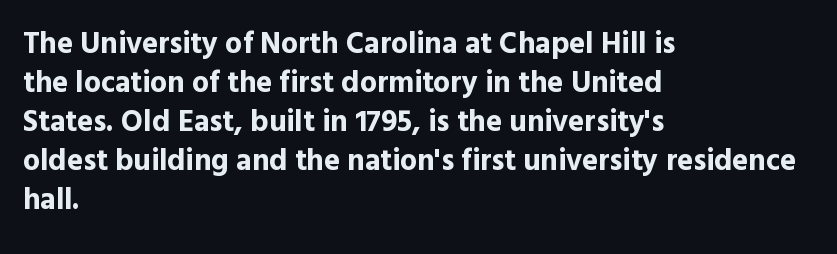
The image shows 30 px bold sans-serif type, upright; set left-aligned, normal line spacing (1.3x), normal letter spacing, not underlined; a medium x-height.
